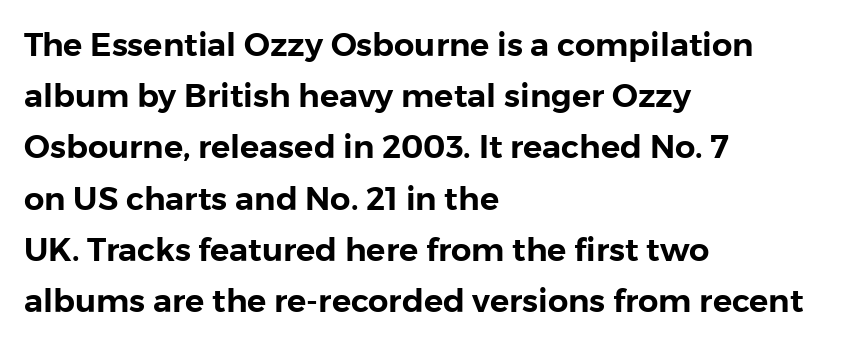
The image shows 32 px sans-serif type, upright; set left-aligned, normal line spacing (1.6x), normal letter spacing, not underlined; low stroke contrast and a medium x-height.
